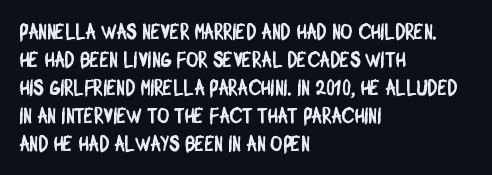
The rag falls on the right side of this text block. The baseline area is clear. Vertically, the passage feels balanced, rows spaced as you'd expect. Short note: letters normally spaced.
